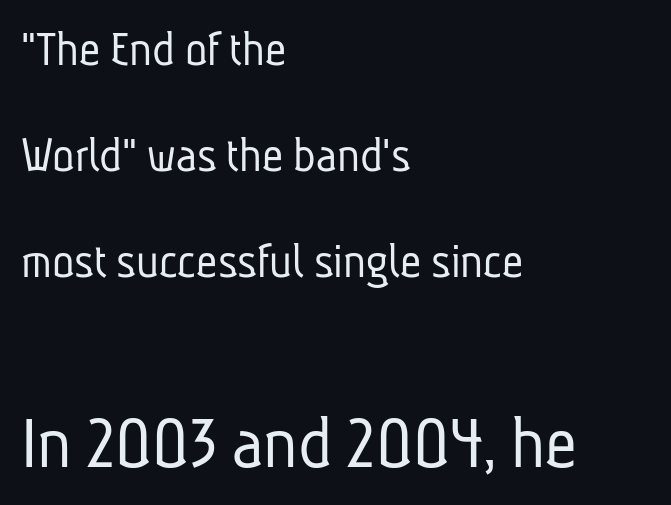
The image shows 78 px light, condensed sans-serif type; set left-aligned, loose line spacing (2.04x), normal letter spacing, not underlined; the second (bottom) block is 1.5x larger; low stroke contrast and a medium x-height.
